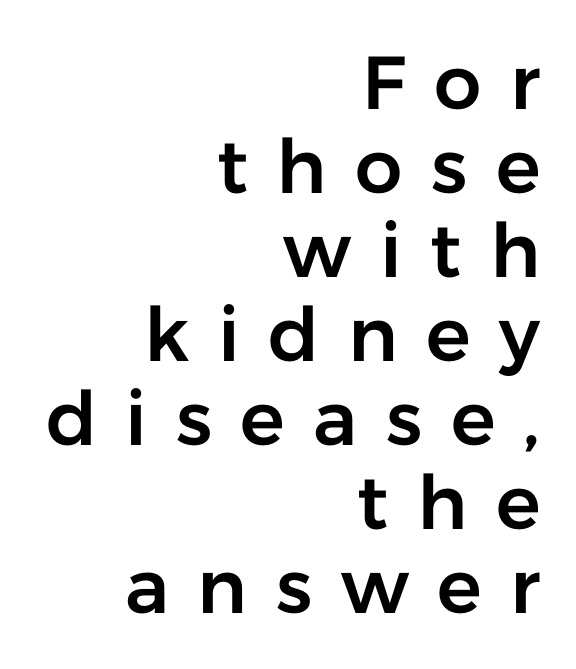
Horizontal bands of white between lines are thin slivers. Where is the straight margin? On the right. Character widths vary here, with narrow letters taking less room than wide ones. Tracking here is generous; glyphs stand well apart from one another. Descenders are the only things crossing below the line. Unlike italic type, these characters show no tilt at all.
